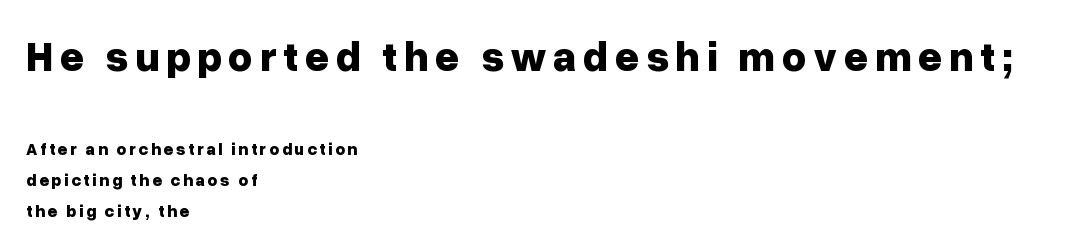
The image shows 42 px bold sans-serif type, upright; set left-aligned, line spacing 1.84x, not underlined; the first (top) block is 2.47x larger; low stroke contrast and a medium x-height.
